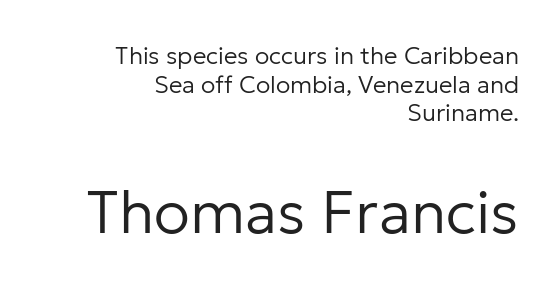
Do the characters align in a grid? No, the font is proportional. Line ends are locked; line starts wander. You could call the tracking neutral — neither tight nor loose. Beneath every word, the page is bare. This is roman type, the default non-slanted kind. Look at the bottom of the vertical strokes: they stop flat, with no serifs.
